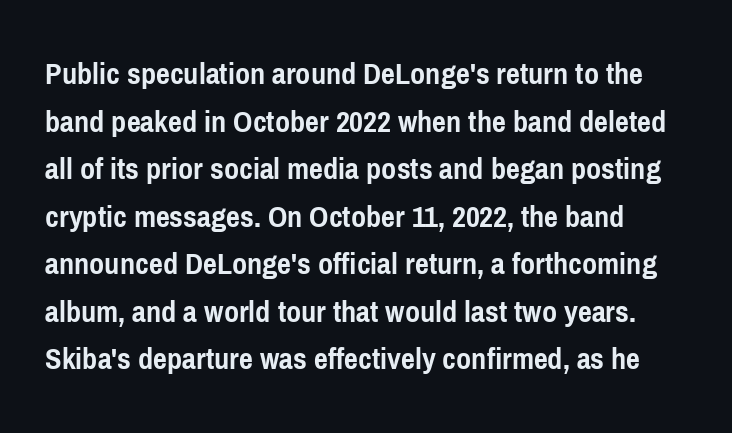
{"serif": "no", "italic": "no", "bold": "yes", "weight": "semibold", "width": "condensed", "stroke_contrast": "low", "x_height": "medium", "monospaced": "no", "underline": "no", "line_spacing": "normal", "line_spacing_ratio": 1.44, "letter_spacing": "normal", "letter_spacing_em": 0.0, "glyph_px": 33}
